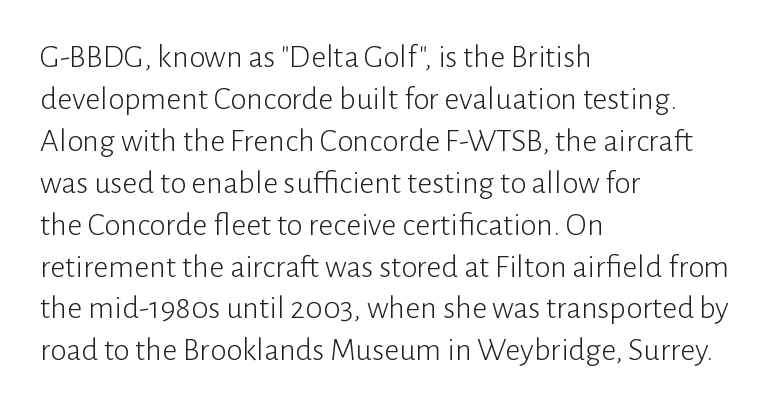
Q: Is the text bold? A: No.
Q: Is the text italic (slanted)? A: No, it is upright.
Q: Is the typeface a serif or a sans-serif typeface? A: Sans-serif.
Q: Is the text underlined? A: No.
Q: How is the paragraph aligned? A: Left-aligned.
Q: Is the spacing between letters normal or unusually wide? A: Normal.
Q: Is the spacing between lines tight, normal or loose? A: Normal.
Q: Width (condensed, normal, or wide)? A: Normal.
Q: Stroke contrast? A: Low.
Q: x-height? A: Medium.
Q: Monospaced? A: No.
